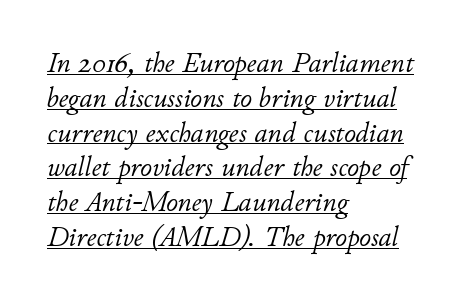
The image shows 29 px light type, italic (leaning right); set left-aligned, line spacing 1.2x, normal letter spacing, underlined; low stroke contrast and a small x-height.
